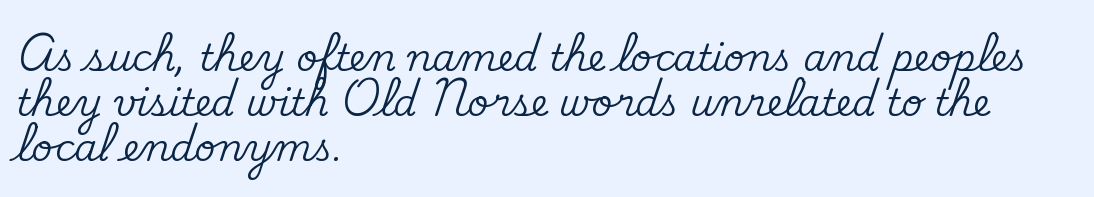
The foot of each line stays bare and open. The ragged edge is on the right, which tells us the setting is flush left. Do the characters align in a grid? No, the font is proportional. This rendering leaves character spacing at its baseline value.
